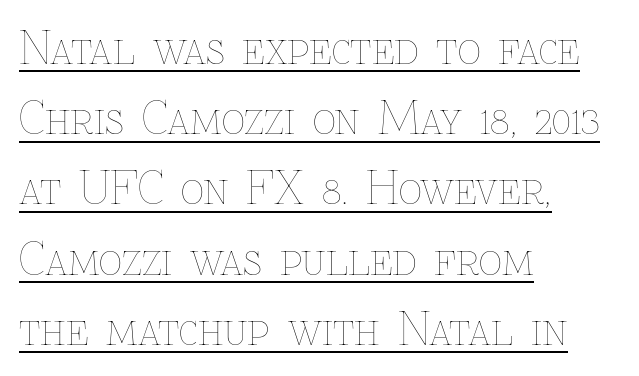
{"italic": "no", "bold": "no", "weight": "thin", "width": "normal", "stroke_contrast": "low", "x_height": "medium", "monospaced": "no", "underline": "yes", "align": "left", "line_spacing": "normal", "line_spacing_ratio": 1.56, "letter_spacing": "normal", "letter_spacing_em": 0.0, "glyph_px": 45}
